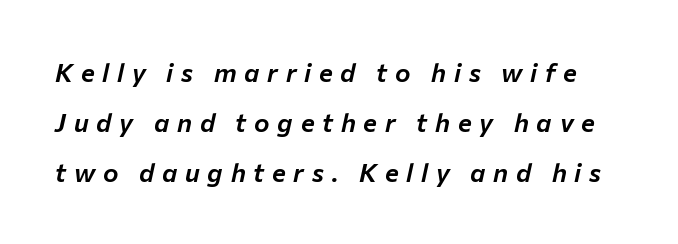
{"italic": "yes", "lean": "right", "slant_degrees": 12, "underline": "no", "line_spacing": "loose", "line_spacing_ratio": 1.93, "letter_spacing": "wide", "letter_spacing_em": 0.3, "glyph_px": 26}
